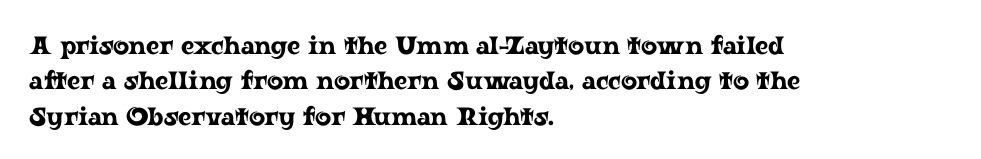
Q: Is the text italic (slanted)? A: No, it is upright.
Q: Is the text underlined? A: No.
Q: How is the paragraph aligned? A: Left-aligned.
Q: Is the spacing between letters normal or unusually wide? A: Normal.
Q: Is the spacing between lines tight, normal or loose? A: Normal.
